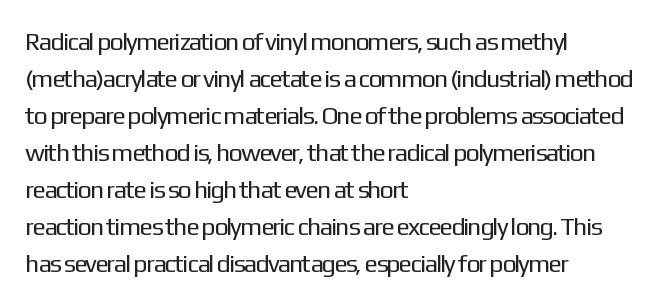
The image shows 25 px text type, upright; set left-aligned, normal line spacing (1.48x), normal letter spacing, not underlined.
